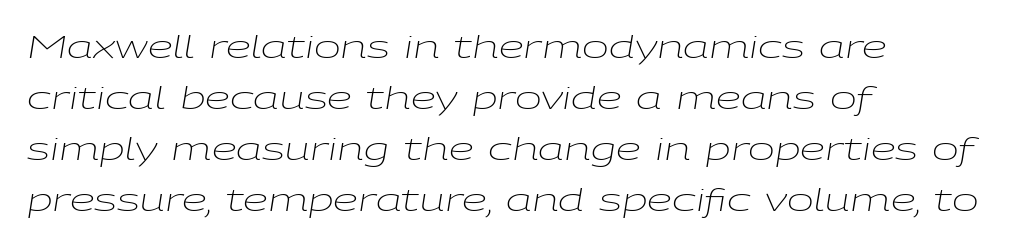
Q: Is the text bold? A: No.
Q: Is the text italic (slanted)? A: Yes, it leans right by about 9 degrees.
Q: Is the text underlined? A: No.
Q: How is the paragraph aligned? A: Left-aligned.
Q: Is the spacing between letters normal or unusually wide? A: Normal.
Q: Is the spacing between lines tight, normal or loose? A: Normal.
Q: Width (condensed, normal, or wide)? A: Wide.
Q: Stroke contrast? A: Low.
Q: x-height? A: Medium.
Q: Monospaced? A: No.
